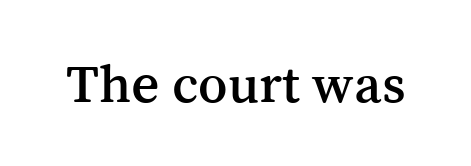
A typesetter would call this proportional, since set widths differ per character. The line texture is even and compact thanks to regular tracking. Does the lettering tilt? It doesn't — this is upright. The baseline area is clear. The type family on display is of the serif kind.
